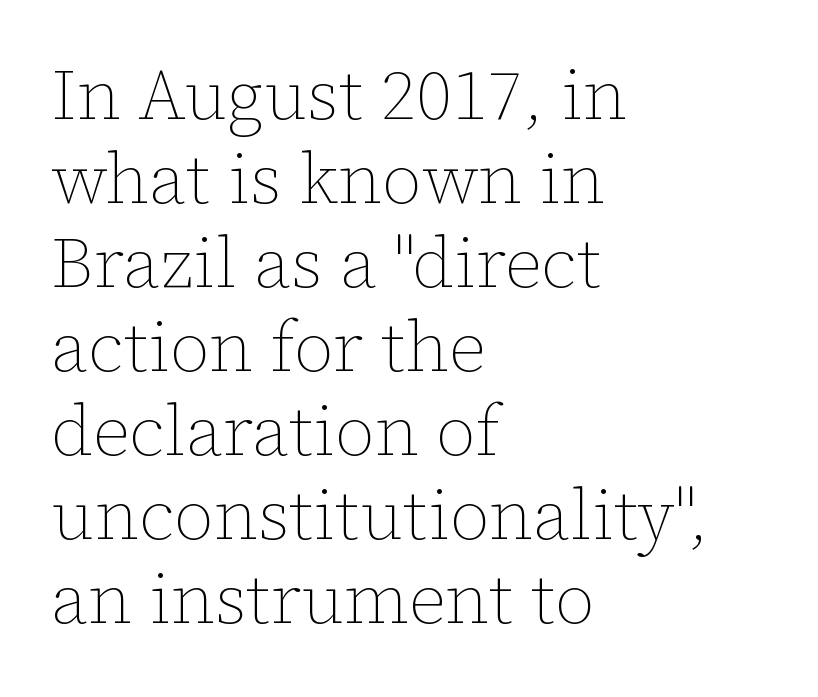
Q: Is the text bold? A: No.
Q: Is the text italic (slanted)? A: No, it is upright.
Q: Is the text underlined? A: No.
Q: How is the paragraph aligned? A: Left-aligned.
Q: Is the spacing between letters normal or unusually wide? A: Normal.
Q: Width (condensed, normal, or wide)? A: Normal.
Q: Stroke contrast? A: Low.
Q: x-height? A: Medium.
Q: Monospaced? A: No.
